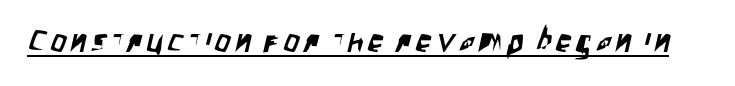
The image shows 31 px condensed sans-serif type; set underlined; low stroke contrast and a large x-height.
